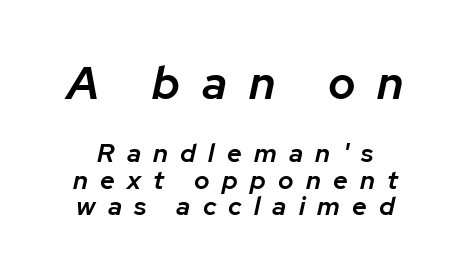
The image shows 46 px semibold type, italic (leaning right); set tight line spacing (1.01x), unusually wide letter spacing (+0.47 em), not underlined; the first (top) block is 1.77x larger; low stroke contrast and a medium x-height.
